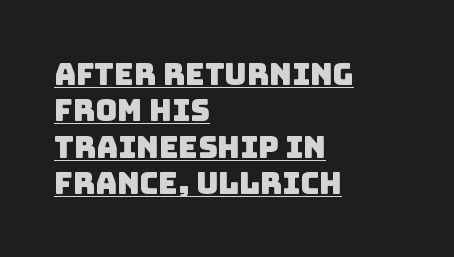
The image shows 30 px sans-serif type; set left-aligned, line spacing 1.21x, normal letter spacing, underlined; low stroke contrast and a large x-height.
